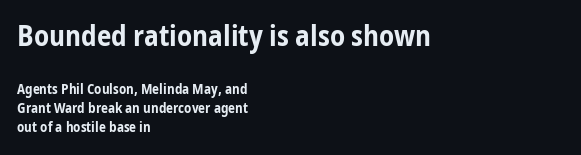
Q: Is the text bold? A: Yes.
Q: Is the text italic (slanted)? A: No, it is upright.
Q: Is the typeface a serif or a sans-serif typeface? A: Sans-serif.
Q: Is the text underlined? A: No.
Q: How is the paragraph aligned? A: Left-aligned.
Q: Is the spacing between letters normal or unusually wide? A: Normal.
Q: Is the spacing between lines tight, normal or loose? A: Normal.
Q: Which block of text is set in a larger size, the first (top) or the second (bottom)? A: The first (top) one.
Q: Width (condensed, normal, or wide)? A: Condensed.
Q: Stroke contrast? A: Low.
Q: x-height? A: Medium.
Q: Monospaced? A: No.
